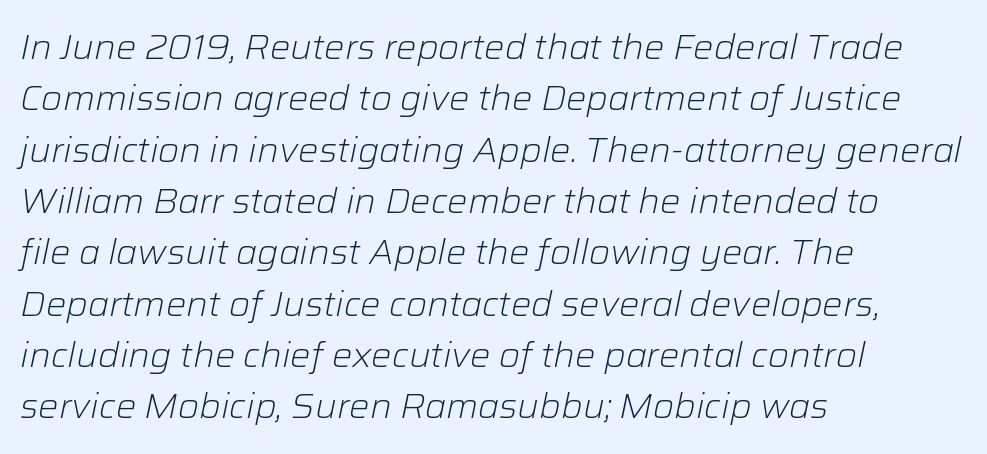
Q: Is the text bold? A: No.
Q: Is the text italic (slanted)? A: Yes, it leans right by about 12 degrees.
Q: Is the text underlined? A: No.
Q: How is the paragraph aligned? A: Left-aligned.
Q: Is the spacing between letters normal or unusually wide? A: Normal.
Q: Is the spacing between lines tight, normal or loose? A: Normal.
Q: Width (condensed, normal, or wide)? A: Normal.
Q: Stroke contrast? A: Low.
Q: x-height? A: Medium.
Q: Monospaced? A: No.
